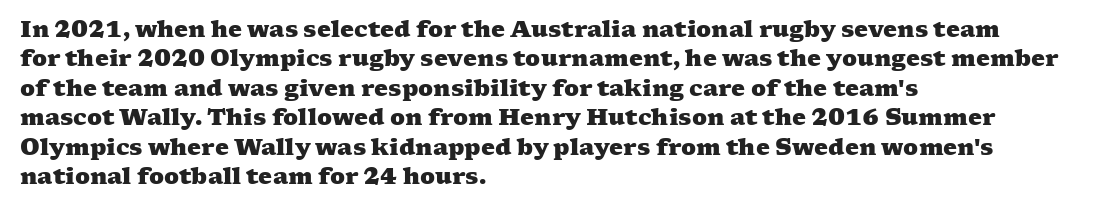
{"bold": "yes", "underline": "no", "align": "left", "line_spacing": "normal", "line_spacing_ratio": 1.34, "letter_spacing": "normal", "letter_spacing_em": 0.0, "glyph_px": 22}
